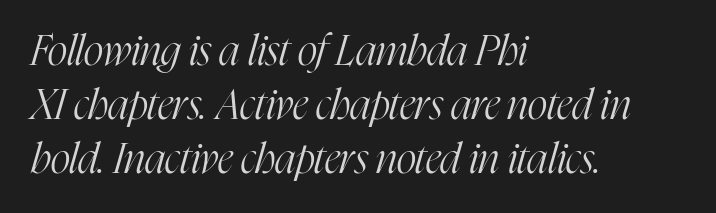
The image shows 42 px light, condensed serif type, italic (leaning right); set left-aligned, normal line spacing (1.28x), normal letter spacing, not underlined; high stroke contrast and a medium x-height.
